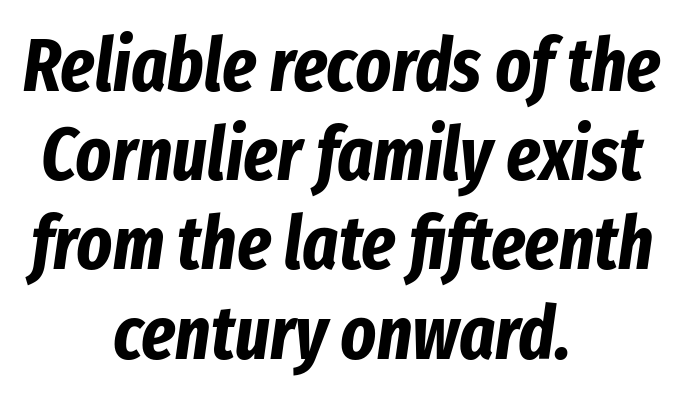
{"italic": "yes", "lean": "right", "slant_degrees": 8, "bold": "yes", "weight": "bold", "width": "condensed", "stroke_contrast": "low", "x_height": "medium", "monospaced": "no", "underline": "no", "align": "center", "line_spacing_ratio": 1.19, "letter_spacing": "normal", "letter_spacing_em": 0.0, "glyph_px": 75}
